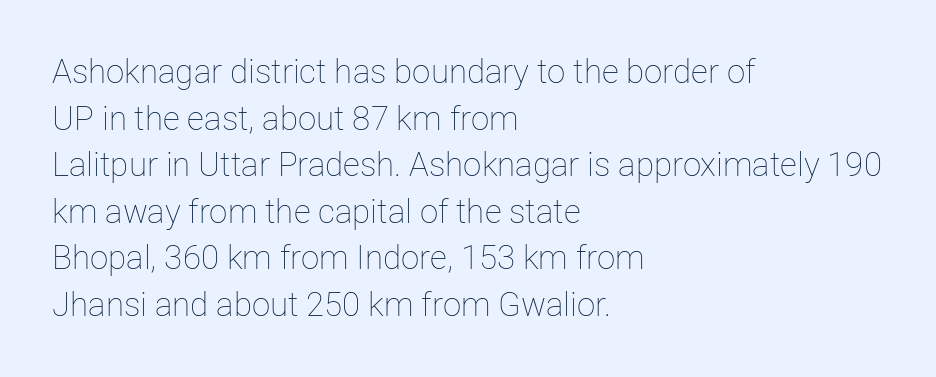
{"italic": "no", "bold": "no", "weight": "thin", "width": "normal", "stroke_contrast": "low", "x_height": "medium", "monospaced": "no", "underline": "no", "align": "left", "line_spacing": "normal", "line_spacing_ratio": 1.41, "letter_spacing": "normal", "letter_spacing_em": 0.0, "glyph_px": 33}
